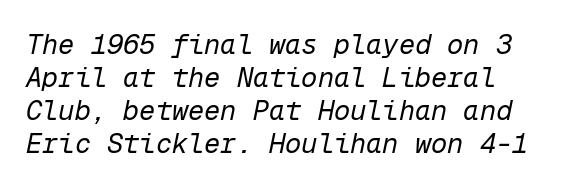
The image shows 27 px text type, italic (leaning right); set line spacing 1.22x, normal letter spacing, not underlined.
